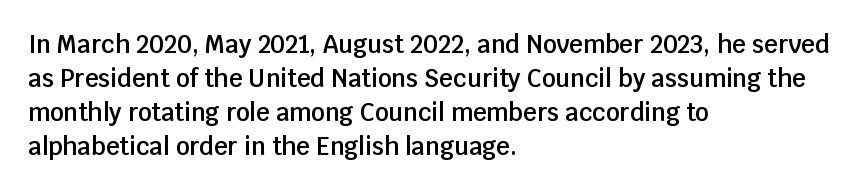
Does the weight exceed regular? Yes, but only to semibold. The glyphs are unaccompanied by any horizontal stroke below them. Line starts are locked; line ends wander. Leading: standard.
